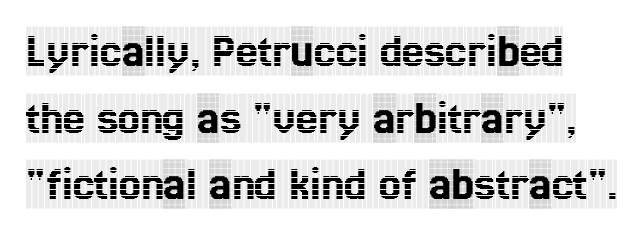
{"serif": "yes", "italic": "no", "width": "condensed", "x_height": "large", "monospaced": "no", "underline": "no", "line_spacing": "normal", "line_spacing_ratio": 1.36, "letter_spacing": "normal", "letter_spacing_em": 0.0, "glyph_px": 49}
